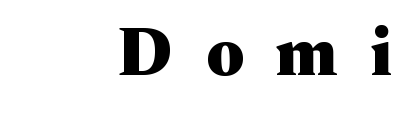
{"serif": "yes", "italic": "no", "bold": "yes", "weight": "heavy", "width": "wide", "stroke_contrast": "medium", "x_height": "medium", "monospaced": "no", "underline": "no", "align": "right", "letter_spacing": "wide", "letter_spacing_em": 0.48, "glyph_px": 68}
